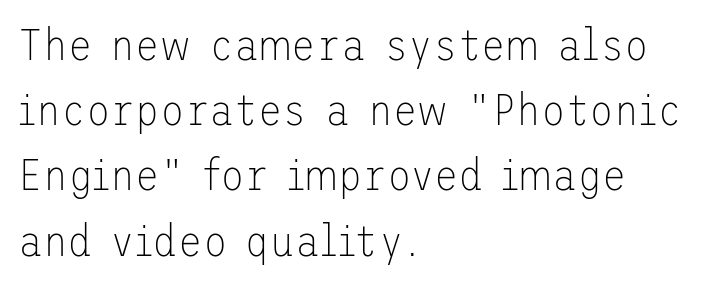
The image shows 45 px thin sans-serif type, upright; set left-aligned, normal line spacing (1.45x), normal letter spacing, not underlined; low stroke contrast and a medium x-height.
